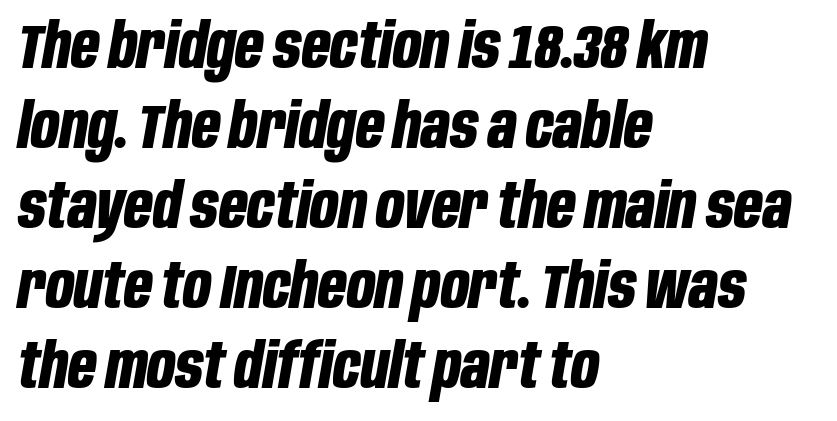
Q: Is the text bold? A: Yes.
Q: Is the text italic (slanted)? A: Yes, it leans right by about 10 degrees.
Q: Is the text underlined? A: No.
Q: How is the paragraph aligned? A: Left-aligned.
Q: Is the spacing between letters normal or unusually wide? A: Normal.
Q: Is the spacing between lines tight, normal or loose? A: Normal.
Q: Width (condensed, normal, or wide)? A: Condensed.
Q: Stroke contrast? A: Low.
Q: x-height? A: Large.
Q: Monospaced? A: No.
